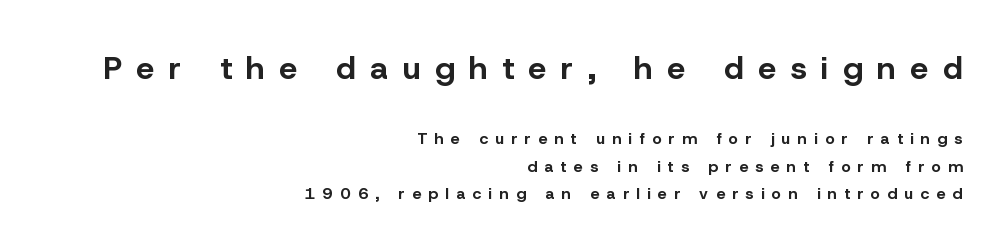
Q: Is the text bold? A: Yes.
Q: Is the text italic (slanted)? A: No, it is upright.
Q: Is the typeface a serif or a sans-serif typeface? A: Sans-serif.
Q: Is the text underlined? A: No.
Q: How is the paragraph aligned? A: Right-aligned.
Q: Is the spacing between letters normal or unusually wide? A: Unusually wide.
Q: Which block of text is set in a larger size, the first (top) or the second (bottom)? A: The first (top) one.
Q: Width (condensed, normal, or wide)? A: Normal.
Q: Stroke contrast? A: Low.
Q: x-height? A: Medium.
Q: Monospaced? A: No.
